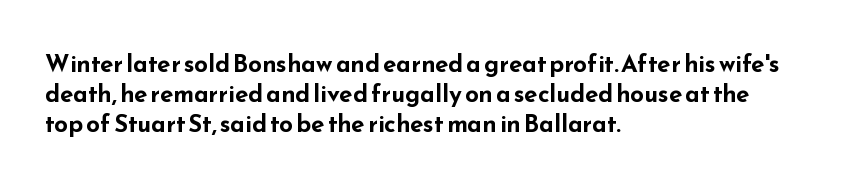
The characters look thick and weighty, a clear bold. Rows of type keep a routine distance in the vertical direction. Each word holds together tightly as a unit, with standard inter-letter gaps. Does the copy run flush right? No — it runs flush left. Beneath every word, the page is bare.
